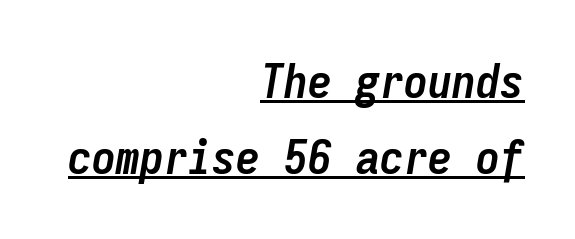
Q: Is the text bold? A: Yes.
Q: Is the text italic (slanted)? A: Yes, it leans right by about 9 degrees.
Q: Is the text underlined? A: Yes.
Q: How is the paragraph aligned? A: Right-aligned.
Q: Is the spacing between letters normal or unusually wide? A: Normal.
Q: Is the spacing between lines tight, normal or loose? A: Normal.
Q: Width (condensed, normal, or wide)? A: Condensed.
Q: Stroke contrast? A: Low.
Q: x-height? A: Medium.
Q: Monospaced? A: Yes.
